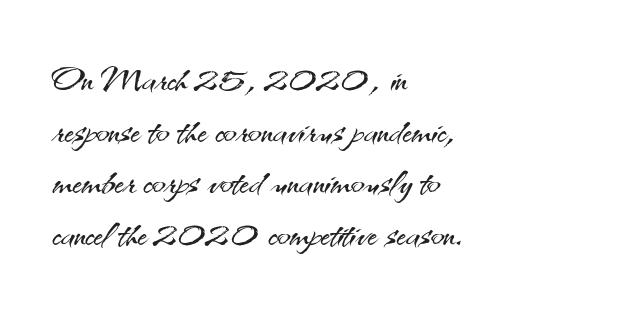
Q: Is the text bold? A: No.
Q: Is the text italic (slanted)? A: Yes.
Q: Is the typeface a serif or a sans-serif typeface? A: Sans-serif.
Q: Is the text underlined? A: No.
Q: How is the paragraph aligned? A: Left-aligned.
Q: Is the spacing between letters normal or unusually wide? A: Normal.
Q: Is the spacing between lines tight, normal or loose? A: Tight.
Q: Width (condensed, normal, or wide)? A: Normal.
Q: Stroke contrast? A: Medium.
Q: x-height? A: Small.
Q: Monospaced? A: No.
